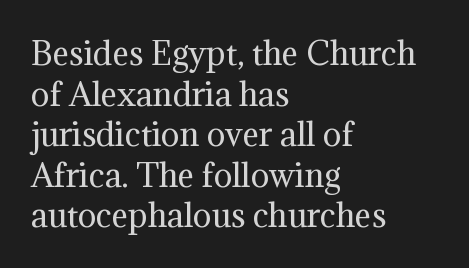
Q: Is the text bold? A: No.
Q: Is the text italic (slanted)? A: No, it is upright.
Q: Is the typeface a serif or a sans-serif typeface? A: Serif.
Q: Is the text underlined? A: No.
Q: How is the paragraph aligned? A: Left-aligned.
Q: Is the spacing between letters normal or unusually wide? A: Normal.
Q: Is the spacing between lines tight, normal or loose? A: Normal.
Q: Width (condensed, normal, or wide)? A: Normal.
Q: Stroke contrast? A: Medium.
Q: x-height? A: Medium.
Q: Monospaced? A: No.
